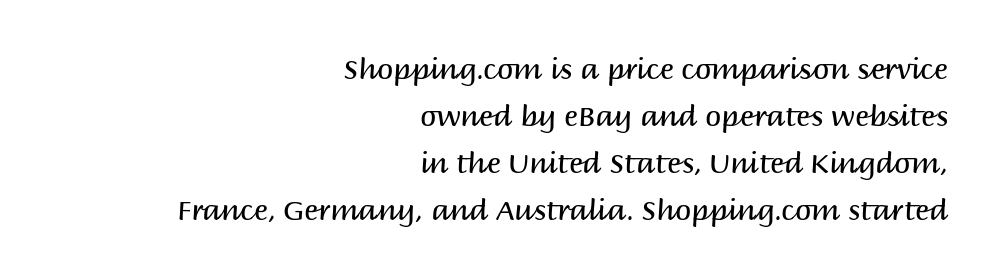
Q: Is the text bold? A: No.
Q: Is the text italic (slanted)? A: Yes.
Q: Is the typeface a serif or a sans-serif typeface? A: Sans-serif.
Q: Is the text underlined? A: No.
Q: How is the paragraph aligned? A: Right-aligned.
Q: Is the spacing between letters normal or unusually wide? A: Normal.
Q: Is the spacing between lines tight, normal or loose? A: Normal.
Q: Width (condensed, normal, or wide)? A: Normal.
Q: Stroke contrast? A: Medium.
Q: x-height? A: Large.
Q: Monospaced? A: No.
